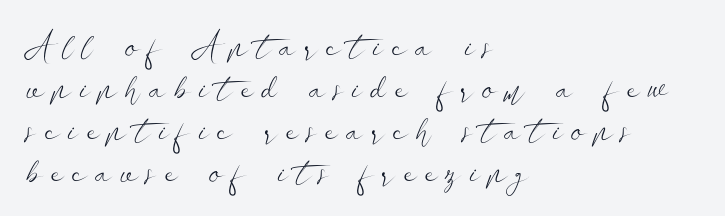
Inter-character spacing is expanded well beyond the font's built-in metrics. A clean baseline with only descenders dipping below it. A sans-serif font was chosen for this passage. Stroke thickness stays within the range of a standard reading face or lighter.
